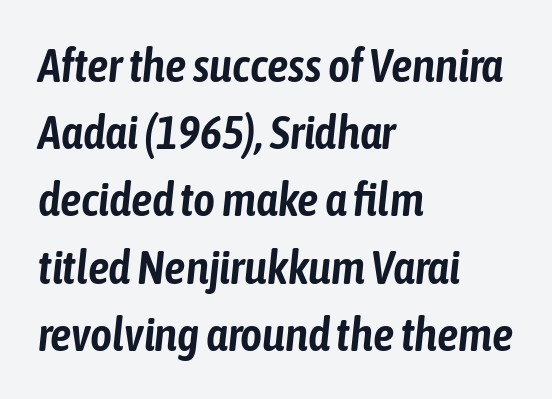
The image shows 47 px condensed type, italic (leaning right); set left-aligned, normal line spacing (1.43x), normal letter spacing, not underlined; low stroke contrast and a medium x-height.
